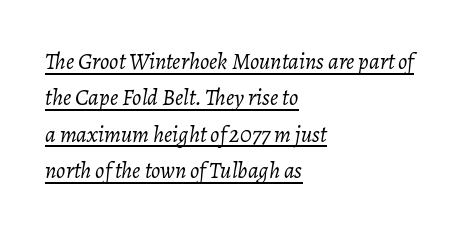
The image shows 23 px text type, italic (leaning right); set left-aligned, normal line spacing (1.58x), normal letter spacing, underlined.
